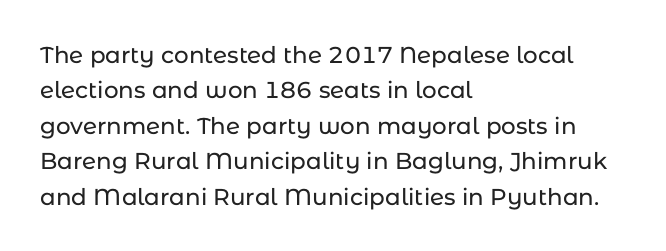
The image shows 23 px text type, upright; set left-aligned, normal line spacing (1.54x), normal letter spacing, not underlined.
